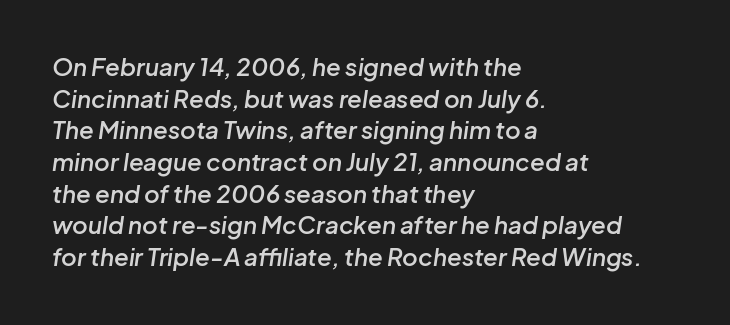
The image shows 24 px text type, italic (leaning right); set left-aligned, normal line spacing (1.32x), normal letter spacing, not underlined.
